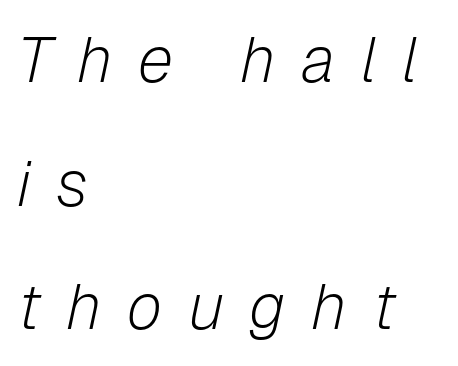
{"italic": "yes", "lean": "right", "slant_degrees": 12, "bold": "no", "weight": "light", "width": "normal", "stroke_contrast": "low", "x_height": "medium", "monospaced": "no", "underline": "no", "align": "left", "line_spacing": "loose", "line_spacing_ratio": 1.93, "letter_spacing": "wide", "letter_spacing_em": 0.4, "glyph_px": 64}
